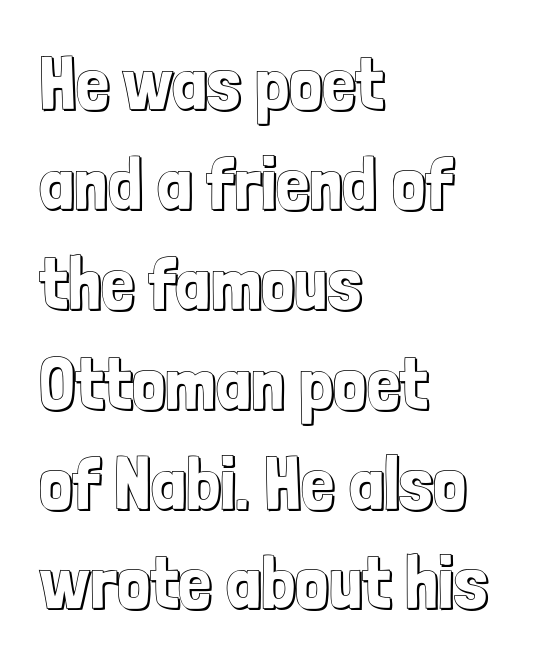
Q: Is the text italic (slanted)? A: No, it is upright.
Q: Is the text underlined? A: No.
Q: How is the paragraph aligned? A: Left-aligned.
Q: Is the spacing between letters normal or unusually wide? A: Normal.
Q: Is the spacing between lines tight, normal or loose? A: Normal.
Q: Width (condensed, normal, or wide)? A: Condensed.
Q: x-height? A: Medium.
Q: Monospaced? A: No.
